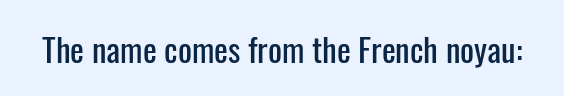
Honestly, the letter spacing is just normal — you wouldn't notice it. The typeface chosen for these lines omits serifs. Looks like regular typesetting: each glyph gets only the width it needs. In terms of posture, this sample is upright. Clear beneath every line of the passage.
